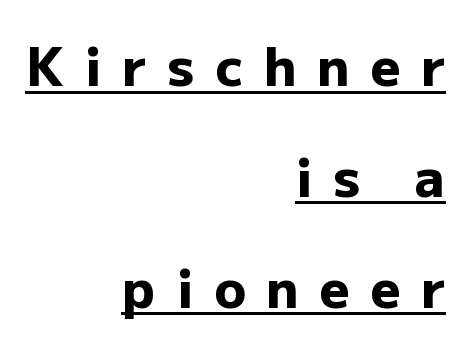
{"serif": "no", "italic": "no", "bold": "yes", "weight": "heavy", "width": "normal", "stroke_contrast": "low", "x_height": "medium", "monospaced": "no", "underline": "yes", "align": "right", "line_spacing": "loose", "line_spacing_ratio": 2.13, "letter_spacing": "wide", "letter_spacing_em": 0.4, "glyph_px": 52}
